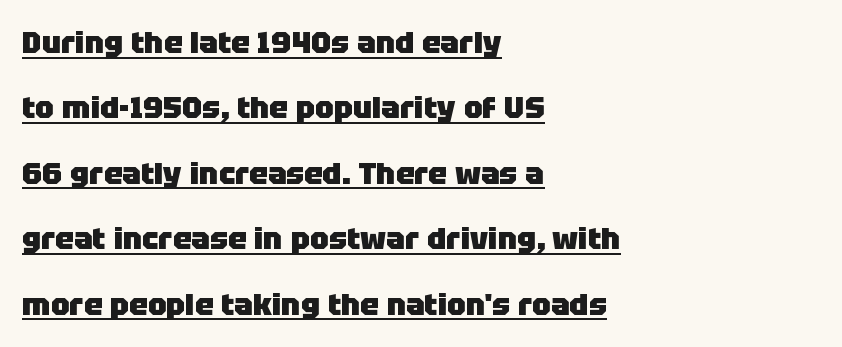
The image shows 31 px heavy sans-serif type, upright; set left-aligned, loose line spacing (2.11x), normal letter spacing, underlined; low stroke contrast and a large x-height.
